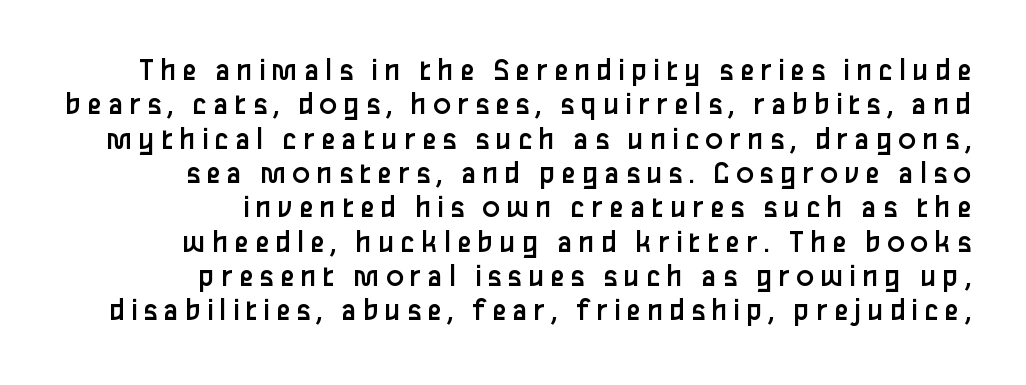
The strip under each line holds only bare page. Does the leading feel generous? Not at all — it's pinched. Note the varied advance widths — an 'i' is clearly narrower than an 'm'. The font family rendered here belongs to the sans-serif group. The passage shown is not bold in any degree.
